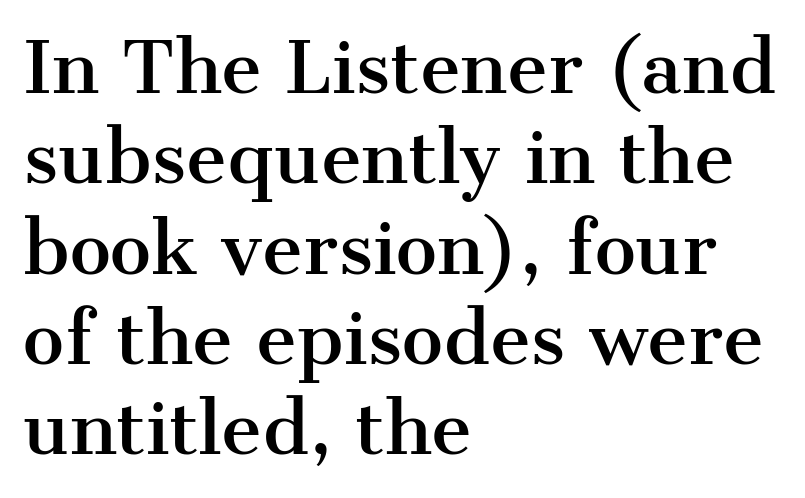
Q: Is the text italic (slanted)? A: No, it is upright.
Q: Is the typeface a serif or a sans-serif typeface? A: Serif.
Q: Is the text underlined? A: No.
Q: How is the paragraph aligned? A: Left-aligned.
Q: Is the spacing between letters normal or unusually wide? A: Normal.
Q: Is the spacing between lines tight, normal or loose? A: Normal.
Q: Width (condensed, normal, or wide)? A: Normal.
Q: Stroke contrast? A: Medium.
Q: x-height? A: Medium.
Q: Monospaced? A: No.
